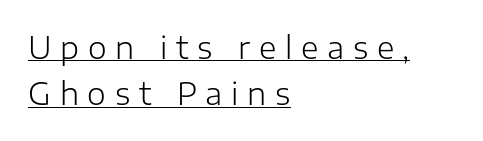
Q: Is the text bold? A: No.
Q: Is the text italic (slanted)? A: No, it is upright.
Q: Is the typeface a serif or a sans-serif typeface? A: Sans-serif.
Q: Is the text underlined? A: Yes.
Q: How is the paragraph aligned? A: Left-aligned.
Q: Is the spacing between letters normal or unusually wide? A: Unusually wide.
Q: Is the spacing between lines tight, normal or loose? A: Normal.
Q: Width (condensed, normal, or wide)? A: Normal.
Q: Stroke contrast? A: Low.
Q: x-height? A: Medium.
Q: Monospaced? A: No.
